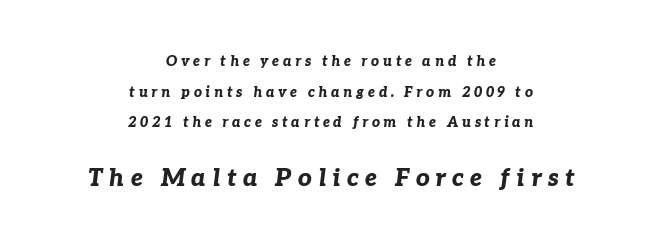
{"italic": "yes", "lean": "right", "slant_degrees": 7, "bold": "yes", "underline": "no", "align": "center", "line_spacing": "loose", "line_spacing_ratio": 2.19, "letter_spacing": "wide", "letter_spacing_em": 0.26, "larger_block": "second", "size_ratio": 1.71, "glyph_px": 24}
